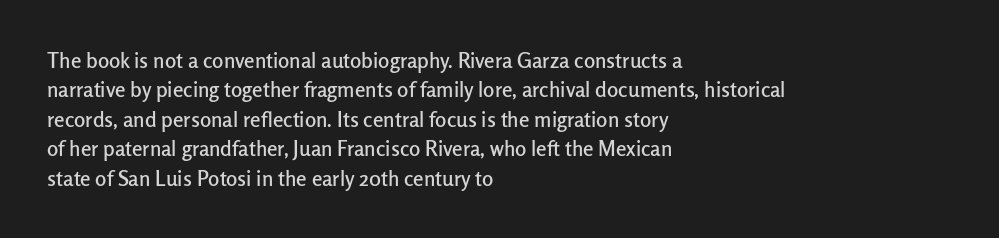
If you drew a ruler down the left edge, every line would touch it. The foot of each line stays bare and open. What's the leading like? Ordinary, nothing unusual. The axis of the letterforms is exactly vertical. Observe the ordinary spacing: letters are neighbours, not strangers.
